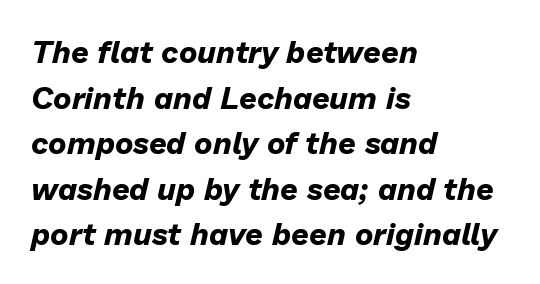
{"italic": "yes", "lean": "right", "slant_degrees": 13, "bold": "yes", "weight": "bold", "width": "normal", "stroke_contrast": "low", "x_height": "medium", "monospaced": "no", "underline": "no", "align": "left", "line_spacing": "normal", "line_spacing_ratio": 1.47, "letter_spacing": "normal", "letter_spacing_em": 0.0, "glyph_px": 31}
